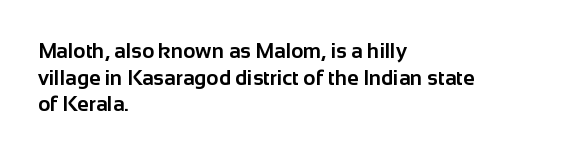
The image shows 21 px bold type, upright; set left-aligned, normal line spacing (1.27x), normal letter spacing, not underlined.
